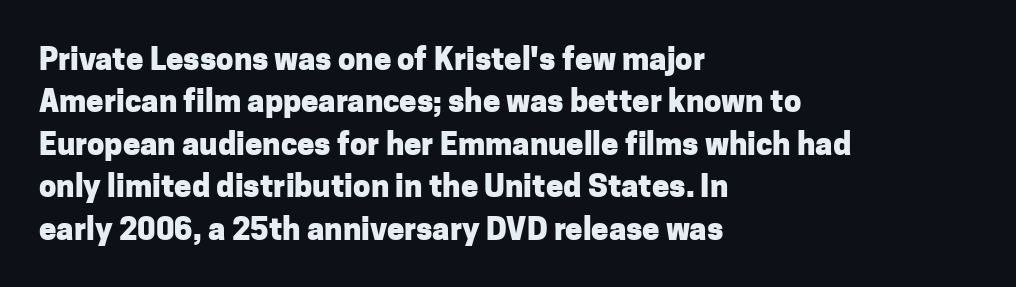
The image shows 31 px heavy sans-serif type, upright; set left-aligned, normal line spacing (1.37x), normal letter spacing, not underlined; low stroke contrast and a medium x-height.
